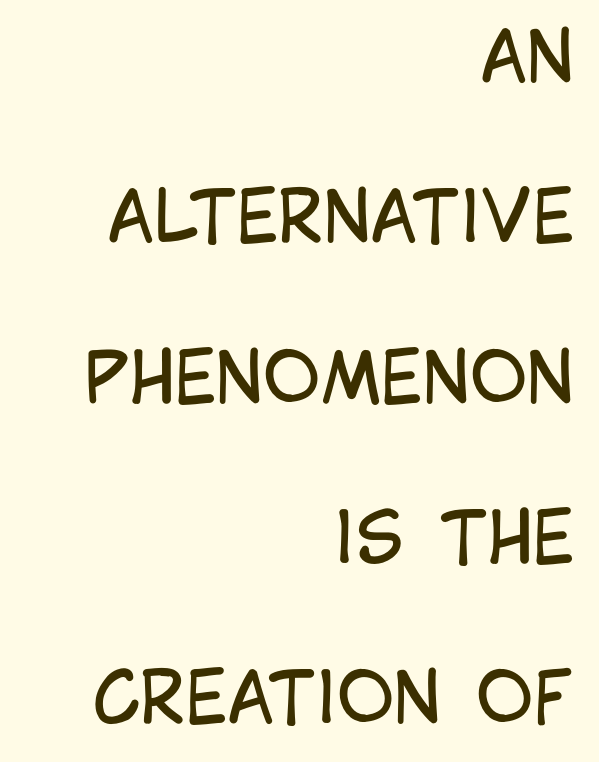
Casual observation: everything's shoved over to the right. Vertical stems look standard width or narrower in stroke. These lines are composed in type without serifs. You could call the tracking neutral — neither tight nor loose. No italicization has been applied; the sample stays upright. The face used here is proportionally spaced, like ordinary book or web type.
